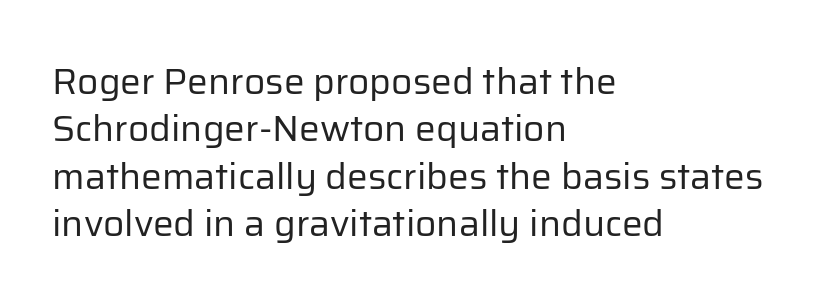
How would I describe the line gaps? Plain and ordinary. Check under the words: just untouched page. Glyph-to-glyph distance matches everyday printed text. Nope, no serifs anywhere on these letters.
